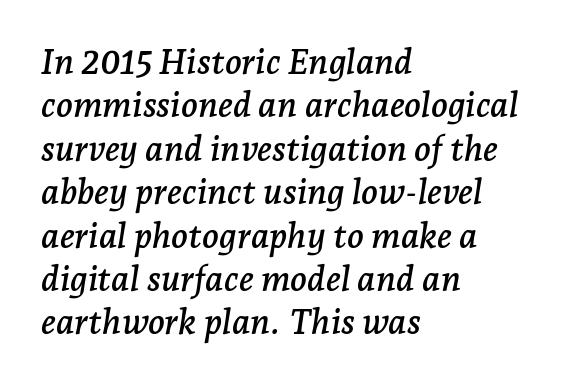
Q: Is the text italic (slanted)? A: Yes, it leans right by about 7 degrees.
Q: Is the typeface a serif or a sans-serif typeface? A: Serif.
Q: Is the text underlined? A: No.
Q: How is the paragraph aligned? A: Left-aligned.
Q: Is the spacing between letters normal or unusually wide? A: Normal.
Q: Width (condensed, normal, or wide)? A: Normal.
Q: Stroke contrast? A: Low.
Q: x-height? A: Medium.
Q: Monospaced? A: No.
